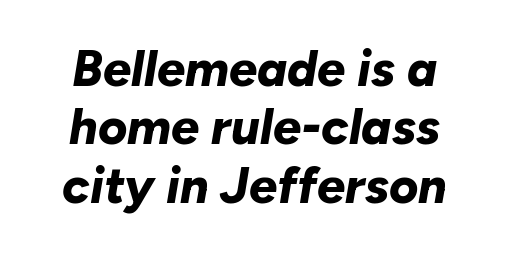
The image shows 50 px bold type, italic (leaning right); set line spacing 1.17x, normal letter spacing, not underlined; low stroke contrast and a medium x-height.
